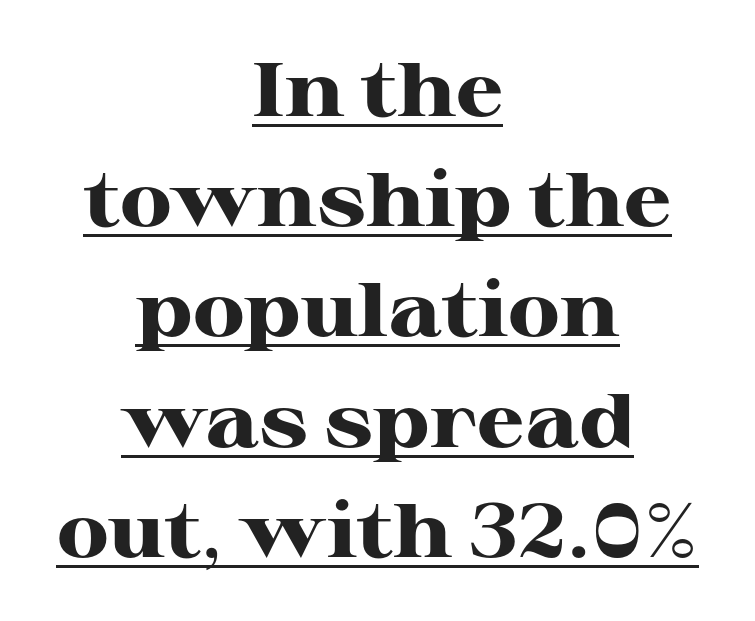
{"serif": "yes", "italic": "no", "bold": "yes", "weight": "heavy", "width": "wide", "stroke_contrast": "high", "x_height": "medium", "monospaced": "no", "underline": "yes", "align": "center", "line_spacing": "normal", "line_spacing_ratio": 1.45, "letter_spacing": "normal", "letter_spacing_em": 0.0, "glyph_px": 76}
